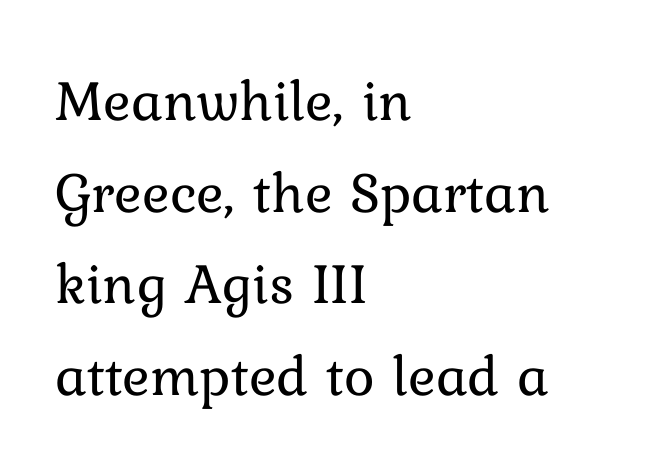
{"italic": "no", "bold": "no", "weight": "regular", "width": "normal", "stroke_contrast": "low", "x_height": "medium", "monospaced": "no", "underline": "no", "align": "left", "line_spacing": "normal", "line_spacing_ratio": 1.58, "letter_spacing": "normal", "letter_spacing_em": 0.0, "glyph_px": 58}
